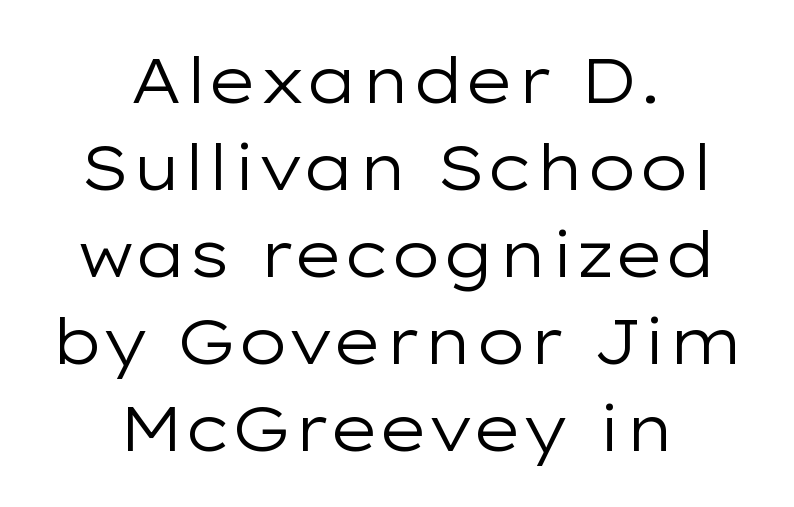
A typesetter would call this zero additional tracking. Stroke mass is kept to a normal reading level or below. Line starts and ends both wander, symmetrically. Students, observe: this is what conventionally led text looks like. A clean baseline with only descenders dipping below it.
